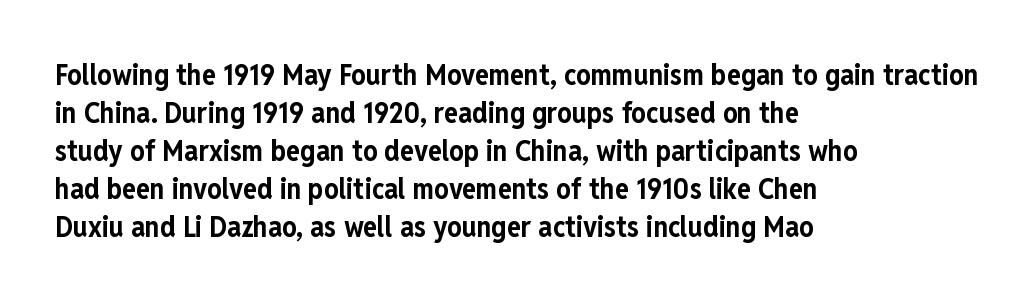
This sample has the flowing, uneven cadence of proportional lettering. Has an underline been added? It has not. Posture: upright roman. Chunky letters — that's bold for sure. This is sans-serif lettering, the kind often seen on screens and signage. Each word holds together tightly as a unit, with standard inter-letter gaps.
